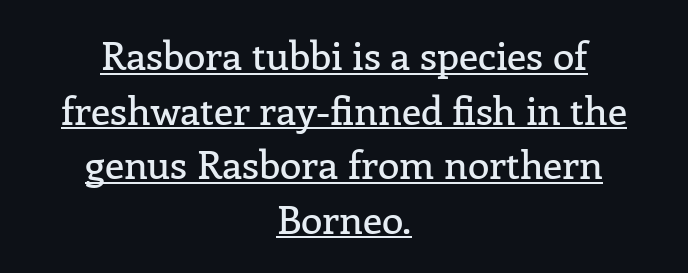
{"serif": "yes", "italic": "no", "width": "normal", "stroke_contrast": "low", "x_height": "medium", "monospaced": "no", "underline": "yes", "align": "center", "line_spacing": "normal", "line_spacing_ratio": 1.4, "letter_spacing": "normal", "letter_spacing_em": 0.0, "glyph_px": 39}
